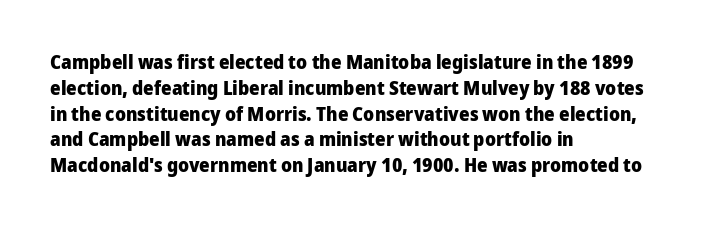
{"italic": "no", "bold": "yes", "underline": "no", "align": "left", "line_spacing": "normal", "line_spacing_ratio": 1.29, "letter_spacing": "normal", "letter_spacing_em": 0.0, "glyph_px": 20}
